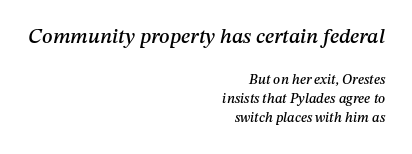
Q: Is the text italic (slanted)? A: Yes, it leans right by about 12 degrees.
Q: Is the text underlined? A: No.
Q: How is the paragraph aligned? A: Right-aligned.
Q: Is the spacing between letters normal or unusually wide? A: Normal.
Q: Is the spacing between lines tight, normal or loose? A: Normal.
Q: Which block of text is set in a larger size, the first (top) or the second (bottom)? A: The first (top) one.
